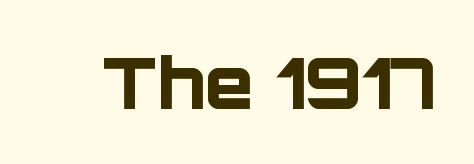
Upright lettering throughout. Is this a fixed-width face? No — the glyphs have proportional, varying widths. No word sits above an underline. The rendering keeps characters at their native spacing. No feet cap the strokes, marking this as sans-serif type. The letters are bold, with thick, heavy strokes.
